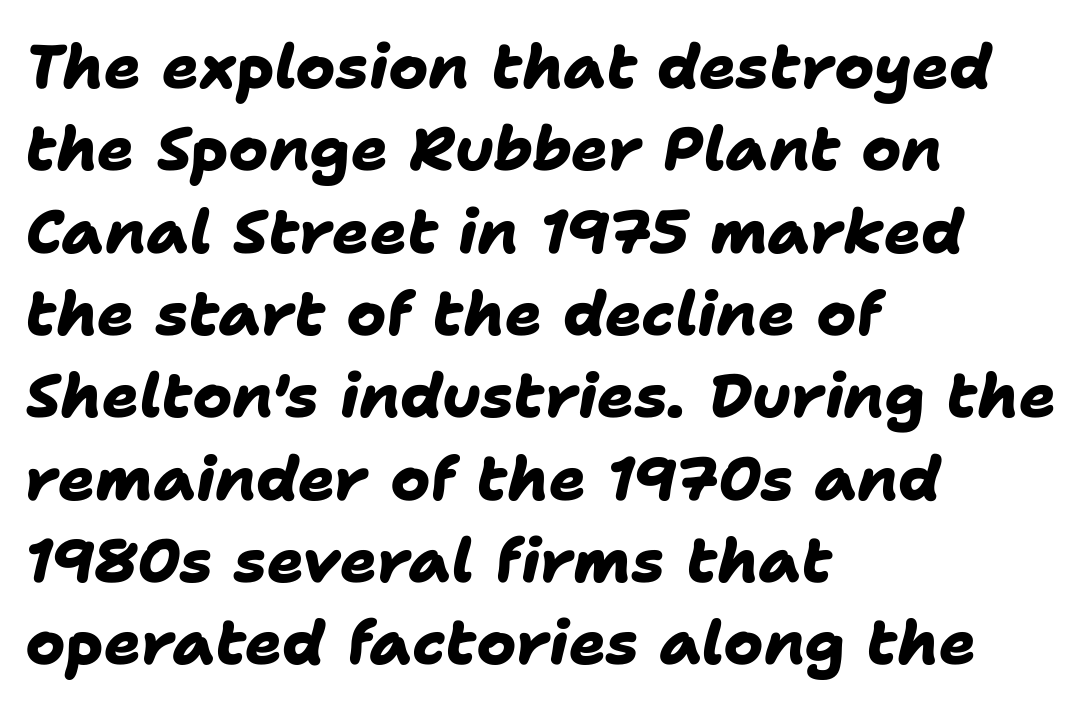
Q: Is the text bold? A: Yes.
Q: Is the typeface a serif or a sans-serif typeface? A: Sans-serif.
Q: Is the text underlined? A: No.
Q: How is the paragraph aligned? A: Left-aligned.
Q: Is the spacing between letters normal or unusually wide? A: Normal.
Q: Is the spacing between lines tight, normal or loose? A: Normal.
Q: Width (condensed, normal, or wide)? A: Normal.
Q: Stroke contrast? A: Low.
Q: x-height? A: Medium.
Q: Monospaced? A: No.
